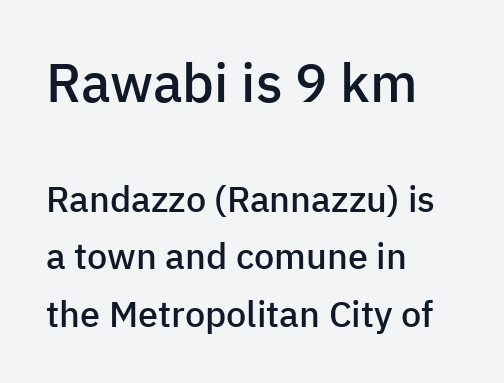
The image shows 54 px semibold sans-serif type, upright; set left-aligned, normal line spacing (1.59x), normal letter spacing, not underlined; the first (top) block is 1.5x larger; low stroke contrast and a medium x-height.
